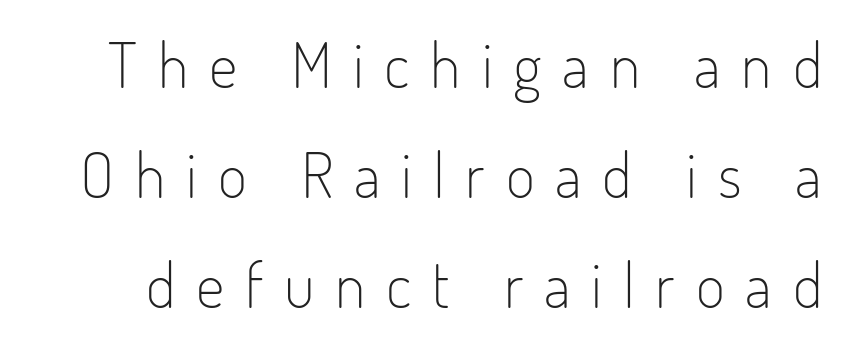
Every character sits straight up, as roman type does. The letters advance in unequal steps, a hallmark of proportional type. Each row of text sits above clean, open space. Caption: expanded tracking, letters set apart. The characters display no serif detailing; their extremities are plain. Bold? No — there's no thickening of the strokes.
